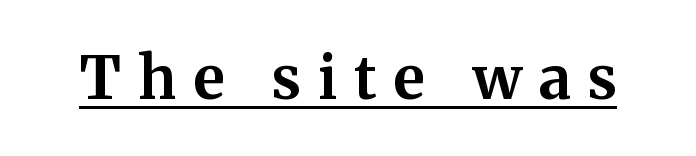
The image shows 59 px bold serif type, upright; set unusually wide letter spacing (+0.29 em), underlined; medium stroke contrast and a medium x-height.
